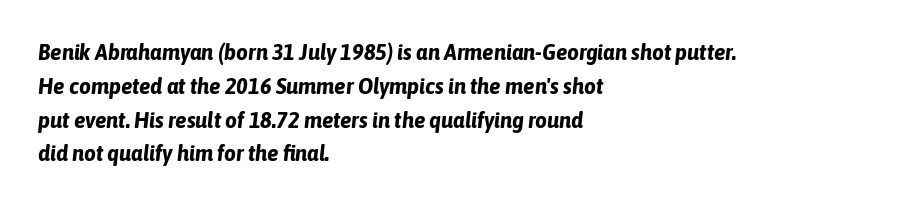
{"italic": "yes", "lean": "right", "slant_degrees": 6, "bold": "yes", "underline": "no", "align": "left", "line_spacing": "normal", "line_spacing_ratio": 1.47, "letter_spacing": "normal", "letter_spacing_em": 0.0, "glyph_px": 23}
